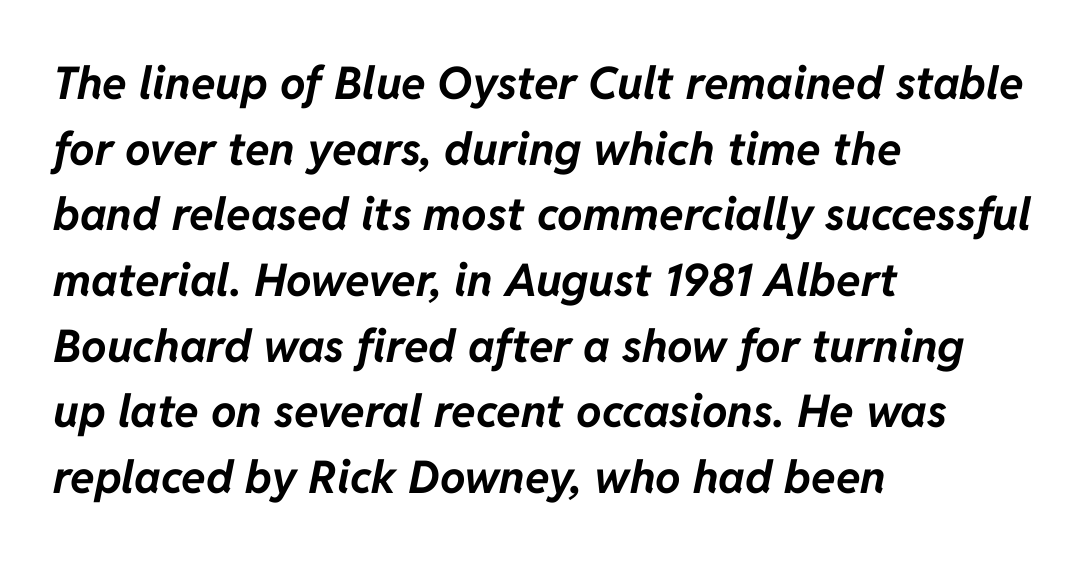
{"italic": "yes", "lean": "right", "slant_degrees": 11, "bold": "yes", "weight": "bold", "width": "normal", "stroke_contrast": "low", "x_height": "medium", "monospaced": "no", "underline": "no", "align": "left", "line_spacing": "normal", "line_spacing_ratio": 1.46, "letter_spacing": "normal", "letter_spacing_em": 0.0, "glyph_px": 45}
